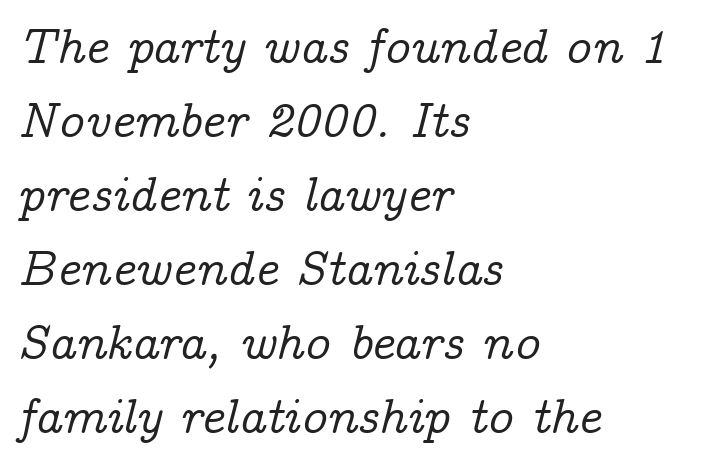
Q: Is the text italic (slanted)? A: Yes, it leans right by about 14 degrees.
Q: Is the typeface a serif or a sans-serif typeface? A: Serif.
Q: Is the text underlined? A: No.
Q: How is the paragraph aligned? A: Left-aligned.
Q: Is the spacing between letters normal or unusually wide? A: Normal.
Q: Is the spacing between lines tight, normal or loose? A: Normal.
Q: Width (condensed, normal, or wide)? A: Normal.
Q: Stroke contrast? A: Low.
Q: x-height? A: Medium.
Q: Monospaced? A: No.
